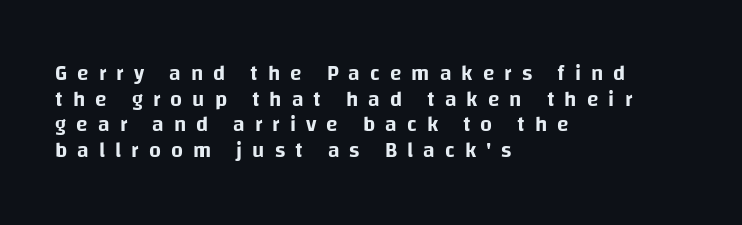
Q: Is the text italic (slanted)? A: No, it is upright.
Q: Is the text underlined? A: No.
Q: How is the paragraph aligned? A: Left-aligned.
Q: Is the spacing between letters normal or unusually wide? A: Unusually wide.
